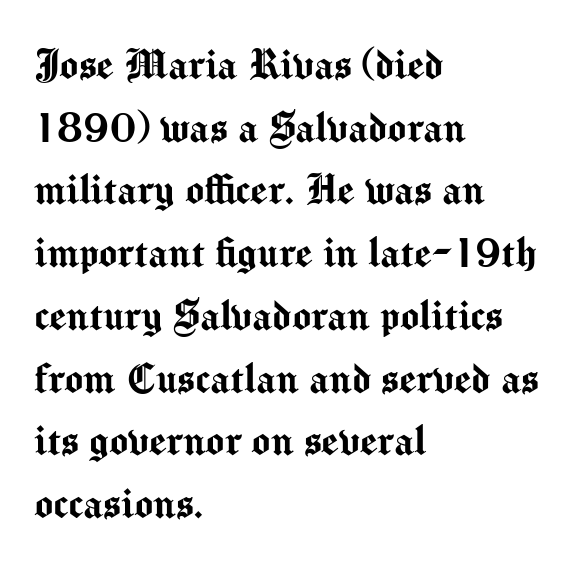
Q: Is the text italic (slanted)? A: No, it is upright.
Q: Is the typeface a serif or a sans-serif typeface? A: Sans-serif.
Q: Is the text underlined? A: No.
Q: How is the paragraph aligned? A: Left-aligned.
Q: Is the spacing between letters normal or unusually wide? A: Normal.
Q: Is the spacing between lines tight, normal or loose? A: Normal.
Q: Width (condensed, normal, or wide)? A: Normal.
Q: Stroke contrast? A: Medium.
Q: x-height? A: Medium.
Q: Monospaced? A: No.
